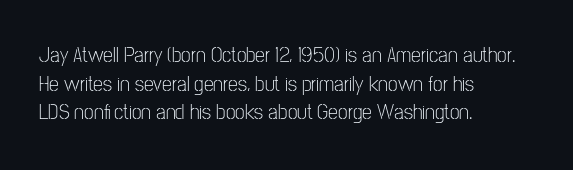
Q: Is the text bold? A: No.
Q: Is the text italic (slanted)? A: No, it is upright.
Q: Is the text underlined? A: No.
Q: How is the paragraph aligned? A: Left-aligned.
Q: Is the spacing between letters normal or unusually wide? A: Normal.
Q: Is the spacing between lines tight, normal or loose? A: Normal.
